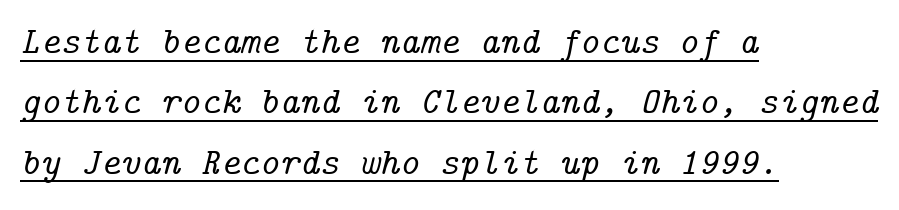
Q: Is the text italic (slanted)? A: Yes, it leans right by about 14 degrees.
Q: Is the typeface a serif or a sans-serif typeface? A: Serif.
Q: Is the text underlined? A: Yes.
Q: How is the paragraph aligned? A: Left-aligned.
Q: Is the spacing between letters normal or unusually wide? A: Normal.
Q: Is the spacing between lines tight, normal or loose? A: Normal.
Q: Width (condensed, normal, or wide)? A: Normal.
Q: Stroke contrast? A: Low.
Q: x-height? A: Medium.
